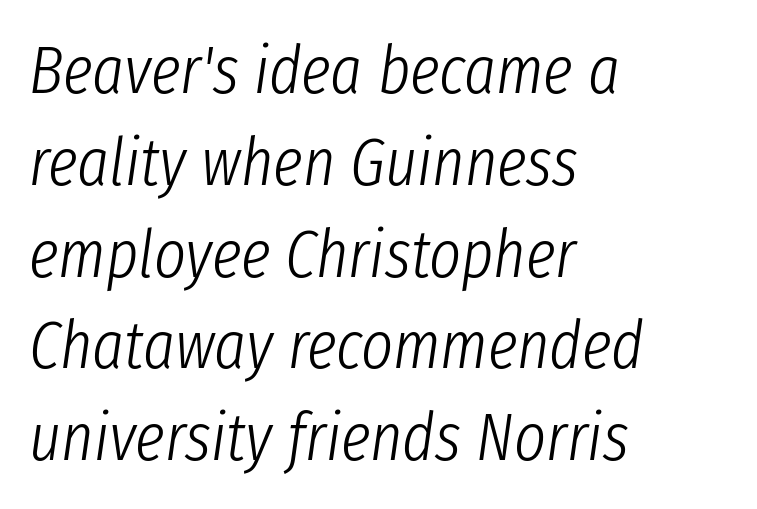
The image shows 68 px light, condensed type, italic (leaning right); set left-aligned, normal line spacing (1.35x), normal letter spacing, not underlined; low stroke contrast and a medium x-height.
